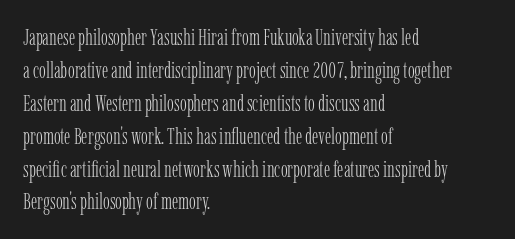
Q: Is the text bold? A: No.
Q: Is the text italic (slanted)? A: No, it is upright.
Q: Is the text underlined? A: No.
Q: How is the paragraph aligned? A: Left-aligned.
Q: Is the spacing between letters normal or unusually wide? A: Normal.
Q: Is the spacing between lines tight, normal or loose? A: Normal.
